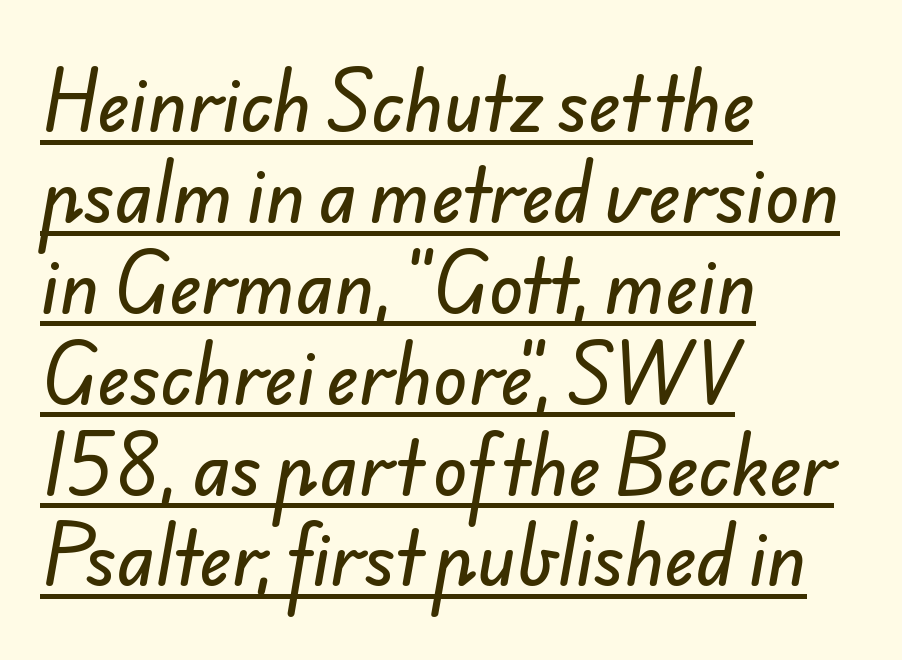
{"serif": "no", "width": "normal", "stroke_contrast": "low", "x_height": "small", "monospaced": "no", "underline": "yes", "align": "left", "line_spacing": "normal", "line_spacing_ratio": 1.28, "letter_spacing": "normal", "letter_spacing_em": 0.0, "glyph_px": 71}
